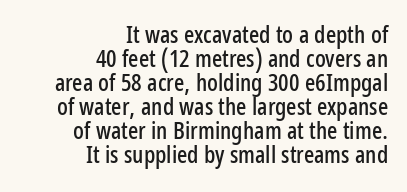
Horizontal alignment here is rightward, an uncommon choice for prose. The strip under each line holds only bare page. Nobody touched the tracking dial on this one. The letters stand upright; this is a roman face. This sample trades vertical openness for compactness between lines.
